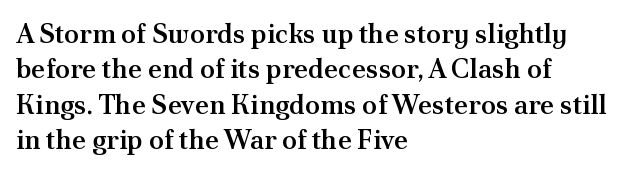
Nobody drew a line under any word here. In terms of leading, this rendering sits right in the middle. Typographic density is moderately raised because the face is semibold. Standard letterfit; no display-style spreading of the glyphs. The text block is weighted toward the left margin, trailing off unevenly rightward. The lettering stays uniformly vertical, giving the passage a roman look.
